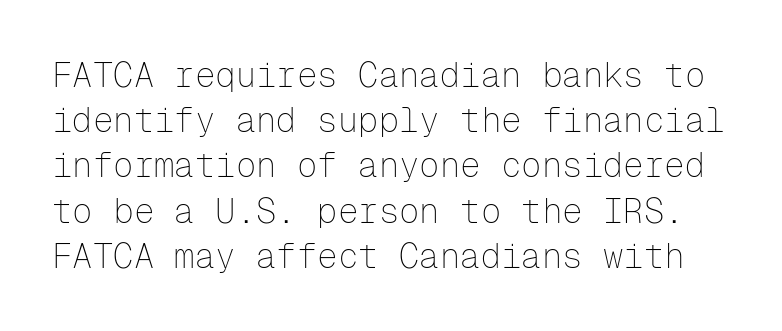
Q: Is the text bold? A: No.
Q: Is the text italic (slanted)? A: No, it is upright.
Q: Is the typeface a serif or a sans-serif typeface? A: Sans-serif.
Q: Is the text underlined? A: No.
Q: Is the spacing between letters normal or unusually wide? A: Normal.
Q: Is the spacing between lines tight, normal or loose? A: Normal.
Q: Width (condensed, normal, or wide)? A: Normal.
Q: Stroke contrast? A: Low.
Q: x-height? A: Medium.
Q: Monospaced? A: Yes.
